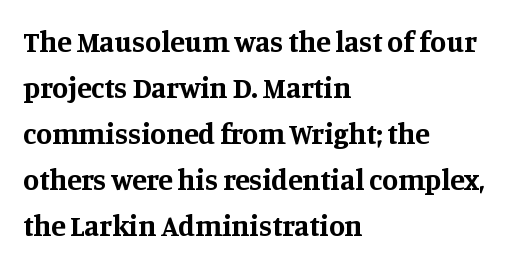
The image shows 29 px bold serif type, upright; set left-aligned, normal line spacing (1.59x), normal letter spacing, not underlined; medium stroke contrast and a large x-height.
